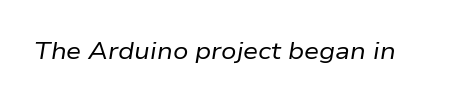
Q: Is the text bold? A: No.
Q: Is the text italic (slanted)? A: Yes, it leans right by about 9 degrees.
Q: Is the text underlined? A: No.
Q: Is the spacing between letters normal or unusually wide? A: Normal.
